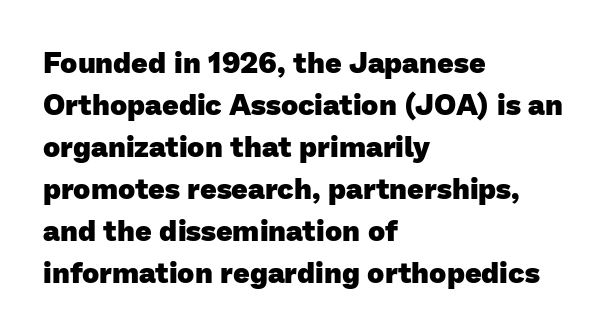
Look at the bottom of the vertical strokes: they stop flat, with no serifs. Think of a printed novel: that variable character pitch is what you see here. Baseline-to-baseline distance is the conventional proportion of letter height. Weight: bold.
